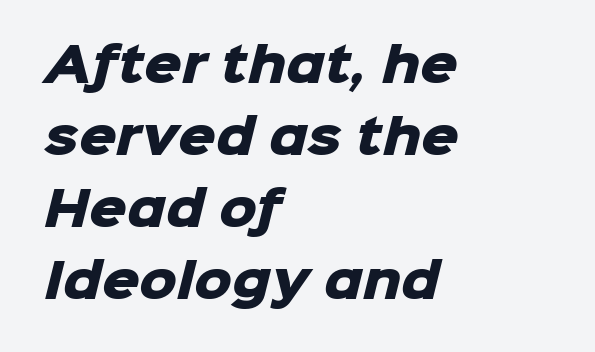
The image shows 47 px heavy sans-serif type; set left-aligned, normal line spacing (1.53x), normal letter spacing, not underlined; low stroke contrast and a medium x-height.
